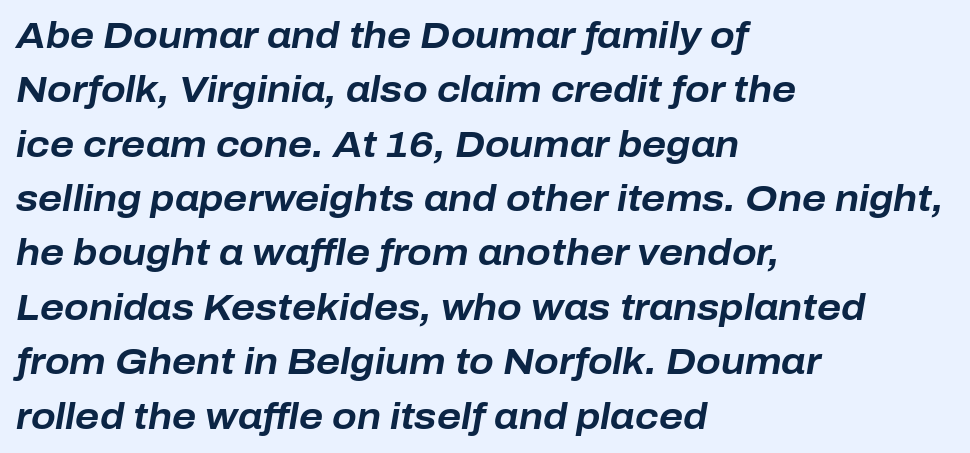
The image shows 36 px bold type, italic (leaning right); set left-aligned, normal line spacing (1.51x), normal letter spacing, not underlined; low stroke contrast and a medium x-height.
